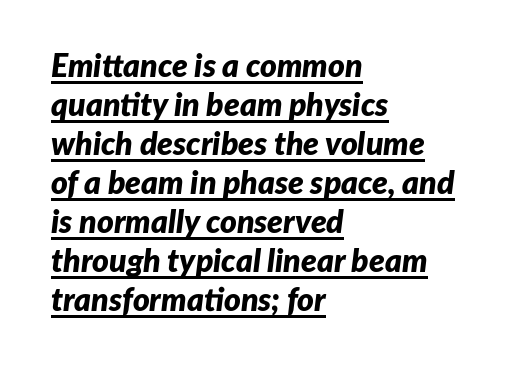
{"italic": "yes", "lean": "right", "slant_degrees": 7, "bold": "yes", "weight": "bold", "width": "normal", "stroke_contrast": "low", "x_height": "medium", "monospaced": "no", "underline": "yes", "align": "left", "line_spacing_ratio": 1.22, "letter_spacing": "normal", "letter_spacing_em": 0.0, "glyph_px": 32}
